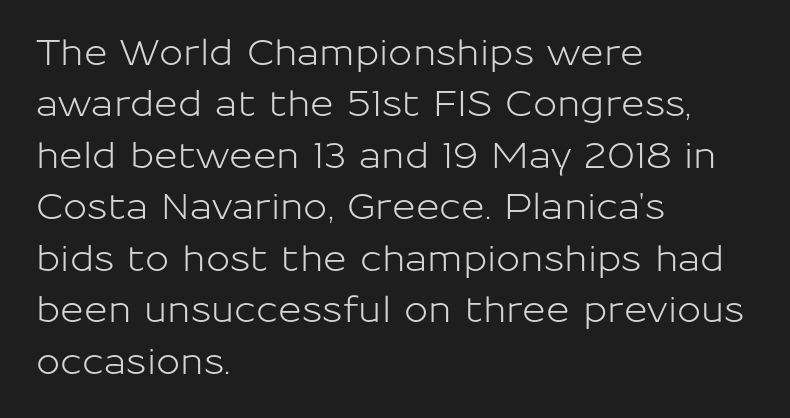
{"serif": "no", "italic": "no", "width": "normal", "stroke_contrast": "low", "x_height": "medium", "monospaced": "no", "underline": "no", "align": "left", "line_spacing": "normal", "line_spacing_ratio": 1.43, "letter_spacing": "normal", "letter_spacing_em": 0.0, "glyph_px": 36}
